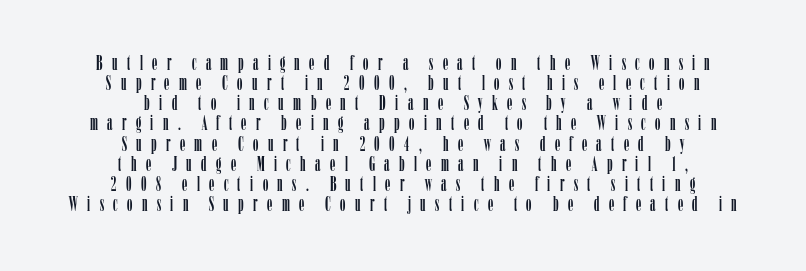
This rendering widens character spacing well past its baseline value. This sample is center-justified, so both line endings float freely. Do the letters lean? They stand straight. The designer dialed line spacing down below the default. The string is rendered with underlining switched off.
